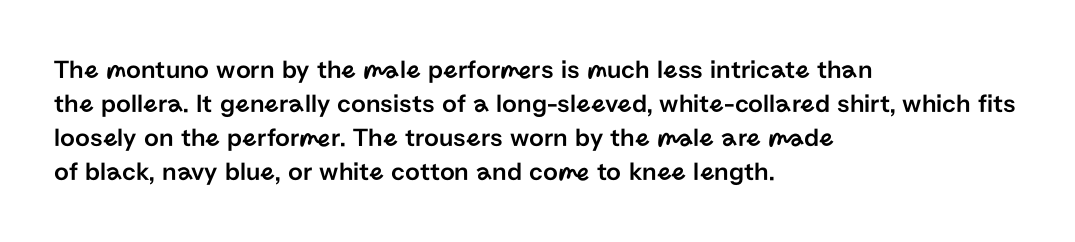
The image shows 26 px text type, upright; set left-aligned, normal line spacing (1.31x), normal letter spacing, not underlined.
